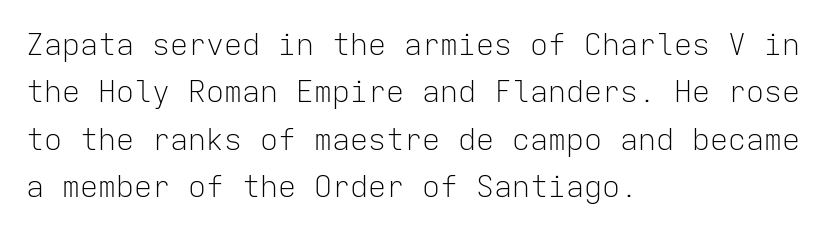
The image shows 30 px light sans-serif type, upright, monospaced; set left-aligned, normal line spacing (1.58x), normal letter spacing, not underlined; low stroke contrast and a medium x-height.
